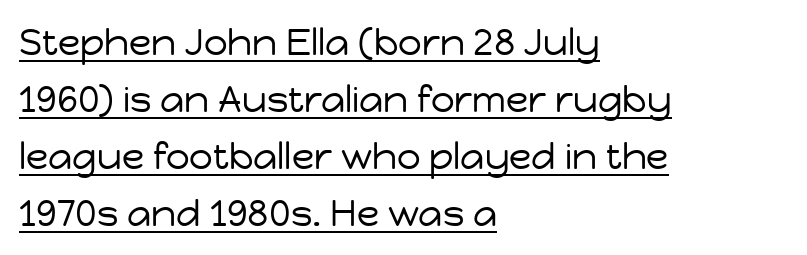
No feet cap the strokes, marking this as sans-serif type. These lines are set flush left with a ragged right edge. You can see a thin bar hugging the bottom of the glyphs. Line spacing here is normal. Weight: regular or lighter.
